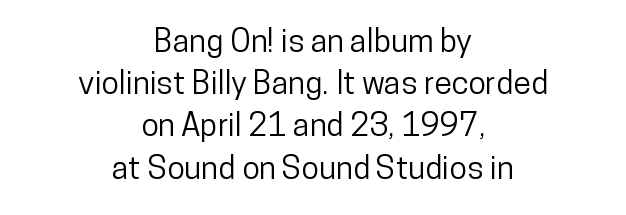
Q: Is the text italic (slanted)? A: No, it is upright.
Q: Is the typeface a serif or a sans-serif typeface? A: Sans-serif.
Q: Is the text underlined? A: No.
Q: How is the paragraph aligned? A: Centered.
Q: Is the spacing between letters normal or unusually wide? A: Normal.
Q: Is the spacing between lines tight, normal or loose? A: Normal.
Q: Width (condensed, normal, or wide)? A: Condensed.
Q: Stroke contrast? A: Low.
Q: x-height? A: Medium.
Q: Monospaced? A: No.
